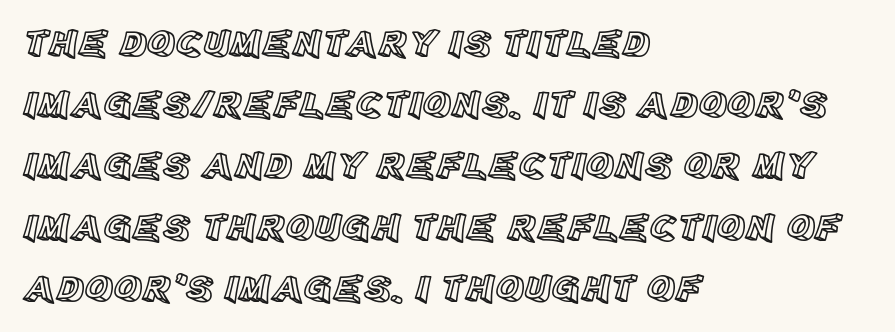
{"width": "normal", "x_height": "large", "monospaced": "no", "underline": "no", "align": "left", "line_spacing": "normal", "line_spacing_ratio": 1.57, "letter_spacing": "normal", "letter_spacing_em": 0.0, "glyph_px": 39}
